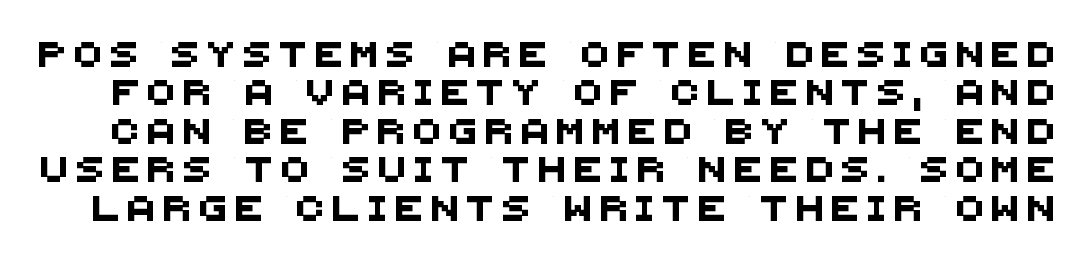
The image shows 25 px text type; set normal line spacing (1.54x), unusually wide letter spacing (+0.36 em), not underlined.
